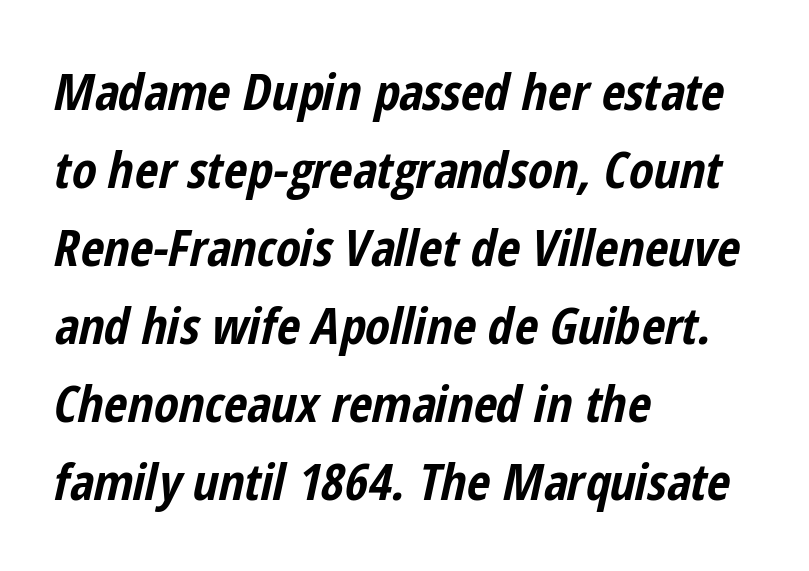
The image shows 51 px bold, condensed type, italic (leaning right); set left-aligned, normal line spacing (1.53x), normal letter spacing, not underlined; low stroke contrast and a medium x-height.
